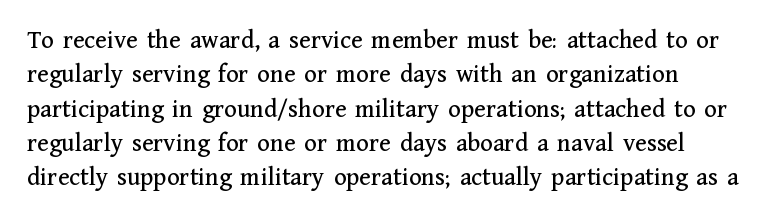
Q: Is the text italic (slanted)? A: No, it is upright.
Q: Is the text underlined? A: No.
Q: How is the paragraph aligned? A: Left-aligned.
Q: Is the spacing between letters normal or unusually wide? A: Normal.
Q: Is the spacing between lines tight, normal or loose? A: Normal.
